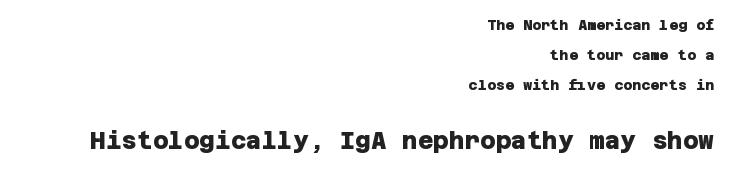
Notice how the passage keeps a crisp vertical edge on the right only. Rows of type keep a wide berth in the vertical direction. The gap between lines stays unmarked. Tracking here is standard; glyphs follow each other at the usual distance. Which of the two is more prominent by size? The second, at the bottom. Compared with an ordinary text face, these strokes are far heavier — a full bold.
